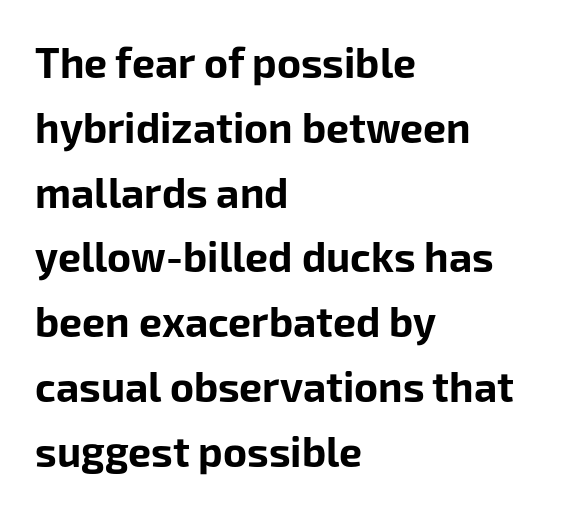
This rendering features lettering with no underline. Here the designer chose a conventional face with non-uniform glyph widths. The letterforms sit shoulder to shoulder at normal distance. The passage is arranged the way most books set body copy — flush left.
